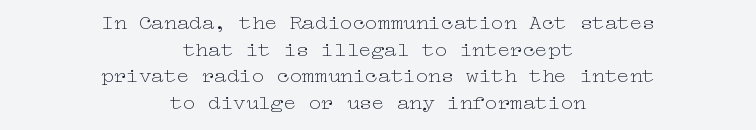
Quick note: underline off. Is this a heavy cut? Hardly; it is regular or lighter. Which margin do the lines hug? Neither — every line sits in the middle. Normally led — the rows are evenly, conventionally spaced. There is no visible air inserted between adjacent glyphs. This is the regular roman posture of the typeface.
